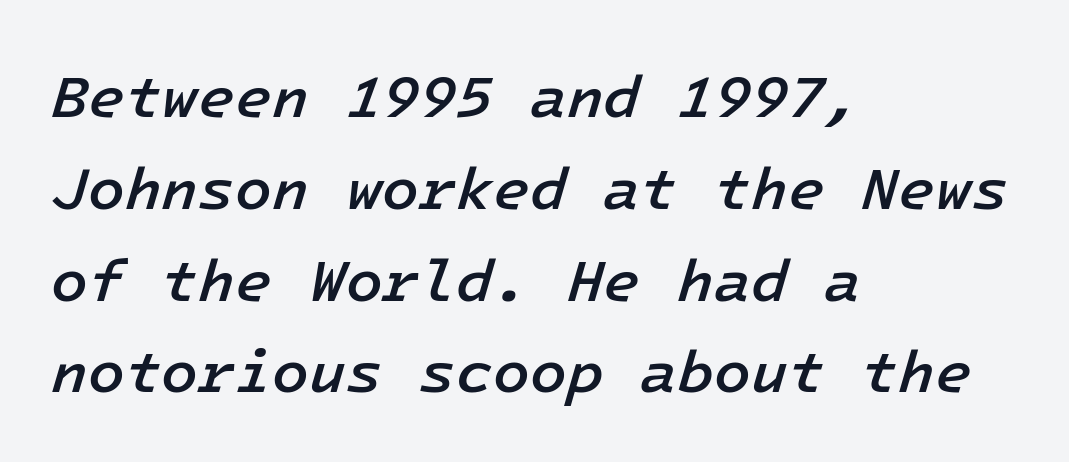
Q: Is the text bold? A: Semi-bold.
Q: Is the text italic (slanted)? A: Yes, it leans right by about 16 degrees.
Q: Is the text underlined? A: No.
Q: How is the paragraph aligned? A: Left-aligned.
Q: Is the spacing between letters normal or unusually wide? A: Normal.
Q: Is the spacing between lines tight, normal or loose? A: Normal.
Q: Width (condensed, normal, or wide)? A: Normal.
Q: Stroke contrast? A: Low.
Q: x-height? A: Medium.
